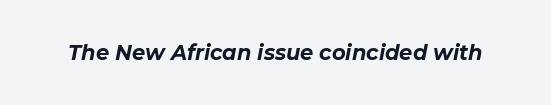
Q: Is the text bold? A: Yes.
Q: Is the text italic (slanted)? A: Yes, it leans right by about 11 degrees.
Q: Is the text underlined? A: No.
Q: Is the spacing between letters normal or unusually wide? A: Normal.
